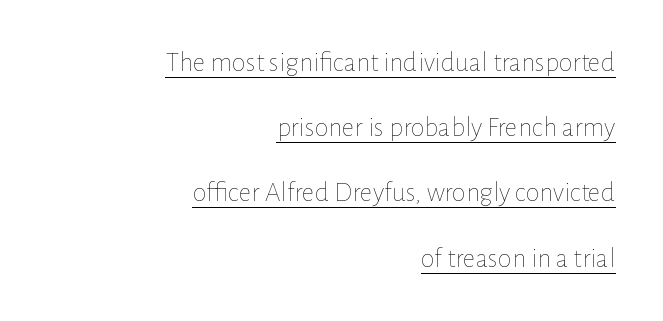
Q: Is the text bold? A: No.
Q: Is the text italic (slanted)? A: No, it is upright.
Q: Is the text underlined? A: Yes.
Q: How is the paragraph aligned? A: Right-aligned.
Q: Is the spacing between letters normal or unusually wide? A: Normal.
Q: Is the spacing between lines tight, normal or loose? A: Loose.
Q: Width (condensed, normal, or wide)? A: Normal.
Q: Stroke contrast? A: Low.
Q: x-height? A: Medium.
Q: Monospaced? A: No.
